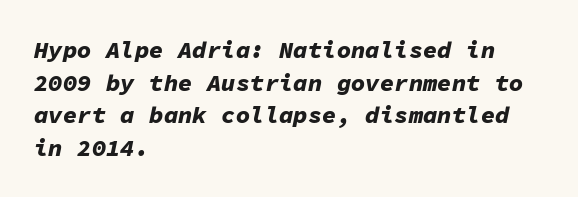
{"italic": "yes", "lean": "right", "slant_degrees": 11, "bold": "yes", "underline": "no", "align": "left", "line_spacing": "normal", "line_spacing_ratio": 1.36, "letter_spacing": "normal", "letter_spacing_em": 0.0, "glyph_px": 24}
